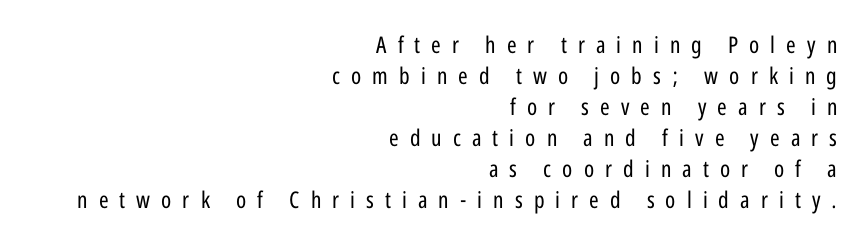
{"italic": "no", "bold": "no", "underline": "no", "align": "right", "line_spacing": "normal", "line_spacing_ratio": 1.35, "letter_spacing": "wide", "letter_spacing_em": 0.48, "glyph_px": 23}
